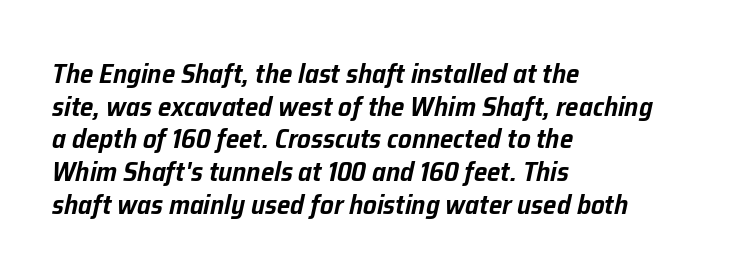
Which margin do the lines hug? The left one — the right edge is uneven. You could call the tracking neutral — neither tight nor loose. The strip under each line holds only bare page. In terms of posture, this sample is oblique.
